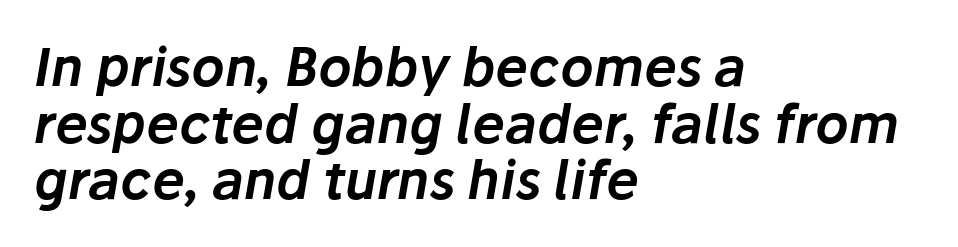
{"italic": "yes", "lean": "right", "slant_degrees": 10, "width": "normal", "stroke_contrast": "low", "x_height": "medium", "monospaced": "no", "underline": "no", "align": "left", "line_spacing": "tight", "line_spacing_ratio": 1.09, "letter_spacing": "normal", "letter_spacing_em": 0.0, "glyph_px": 52}
